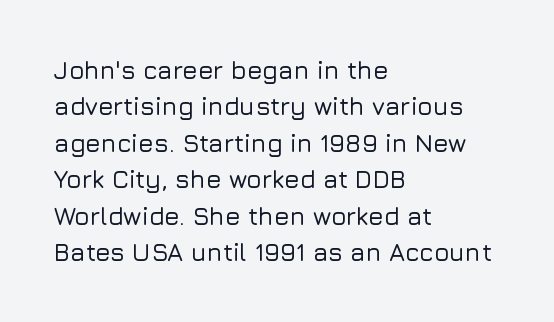
Q: Is the text italic (slanted)? A: No, it is upright.
Q: Is the text underlined? A: No.
Q: How is the paragraph aligned? A: Left-aligned.
Q: Is the spacing between letters normal or unusually wide? A: Normal.
Q: Is the spacing between lines tight, normal or loose? A: Normal.
